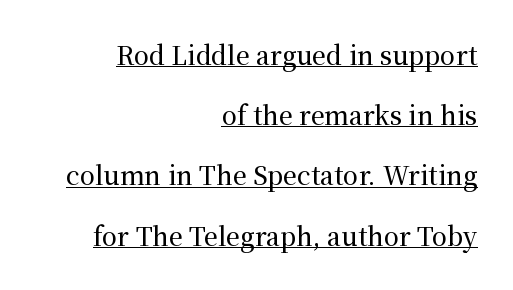
In terms of letterspacing, this is plain default setting. Regarding leading, the lines here are spaced well apart. The typesetter chose a ragged-left arrangement here. Descenders here cross a horizontal rule under the line.
